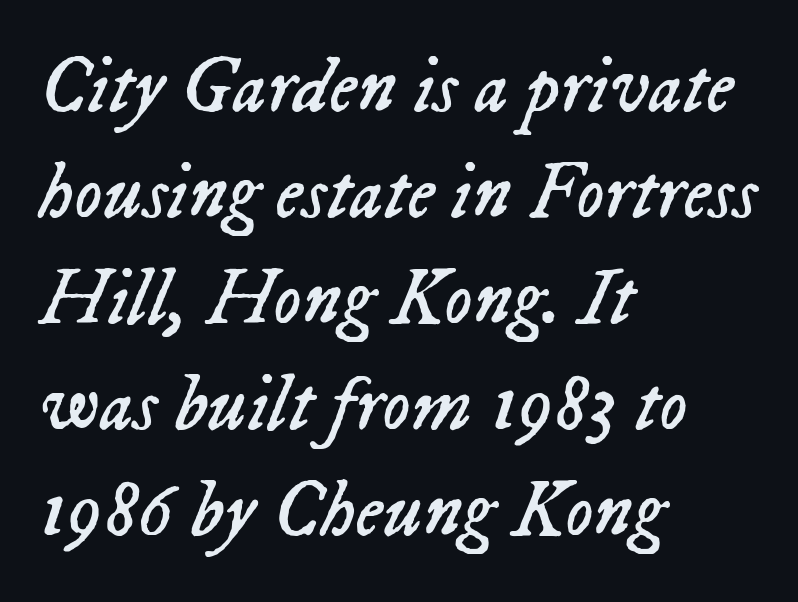
The image shows 78 px regular-weight type, italic (leaning right); set left-aligned, normal line spacing (1.36x), normal letter spacing, not underlined; low stroke contrast and a medium x-height.
